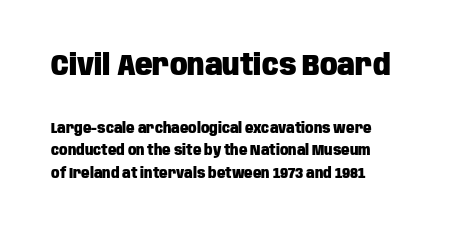
{"serif": "no", "italic": "no", "bold": "yes", "weight": "heavy", "width": "condensed", "stroke_contrast": "low", "x_height": "large", "monospaced": "no", "underline": "no", "align": "left", "line_spacing": "normal", "line_spacing_ratio": 1.61, "letter_spacing": "normal", "letter_spacing_em": 0.0, "larger_block": "first", "size_ratio": 2.07, "glyph_px": 29}
